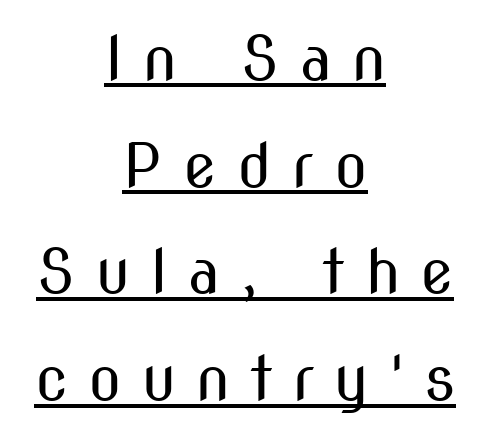
{"serif": "no", "italic": "no", "bold": "no", "weight": "regular", "width": "condensed", "stroke_contrast": "medium", "x_height": "medium", "monospaced": "no", "underline": "yes", "align": "center", "line_spacing_ratio": 1.75, "letter_spacing": "wide", "letter_spacing_em": 0.33, "glyph_px": 61}
